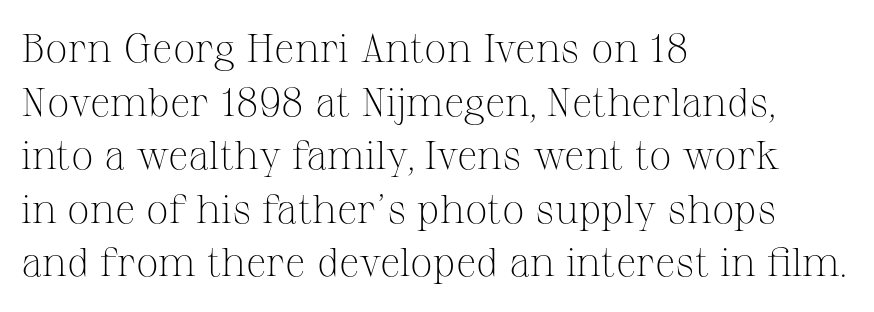
Q: Is the text bold? A: No.
Q: Is the text italic (slanted)? A: No, it is upright.
Q: Is the typeface a serif or a sans-serif typeface? A: Serif.
Q: Is the text underlined? A: No.
Q: How is the paragraph aligned? A: Left-aligned.
Q: Is the spacing between letters normal or unusually wide? A: Normal.
Q: Is the spacing between lines tight, normal or loose? A: Normal.
Q: Width (condensed, normal, or wide)? A: Normal.
Q: Stroke contrast? A: Medium.
Q: x-height? A: Medium.
Q: Monospaced? A: No.
